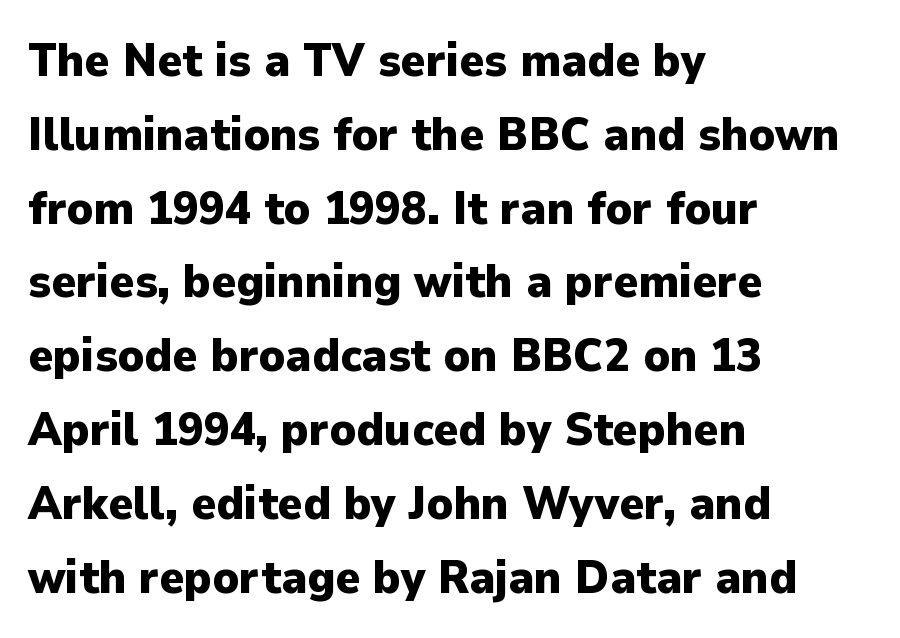
The image shows 47 px heavy sans-serif type, upright; set left-aligned, normal line spacing (1.57x), normal letter spacing, not underlined; low stroke contrast and a medium x-height.
